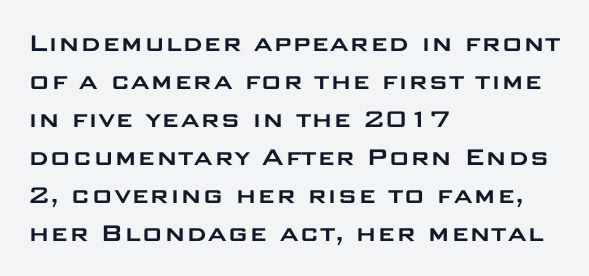
Q: Is the text italic (slanted)? A: No, it is upright.
Q: Is the typeface a serif or a sans-serif typeface? A: Sans-serif.
Q: Is the text underlined? A: No.
Q: How is the paragraph aligned? A: Left-aligned.
Q: Is the spacing between letters normal or unusually wide? A: Normal.
Q: Is the spacing between lines tight, normal or loose? A: Normal.
Q: Width (condensed, normal, or wide)? A: Wide.
Q: Stroke contrast? A: Low.
Q: x-height? A: Large.
Q: Monospaced? A: No.
